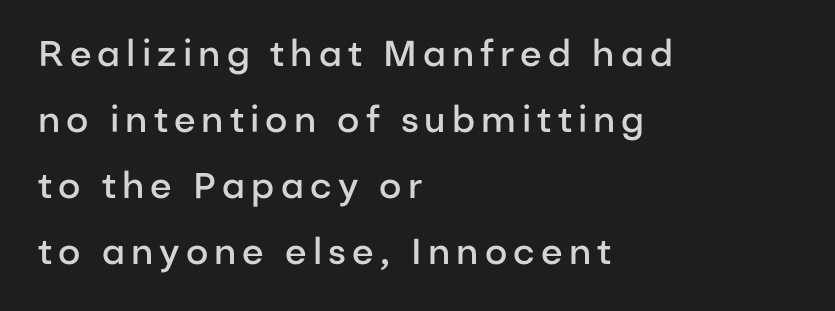
Q: Is the text bold? A: Semi-bold.
Q: Is the text italic (slanted)? A: No, it is upright.
Q: Is the typeface a serif or a sans-serif typeface? A: Sans-serif.
Q: Is the text underlined? A: No.
Q: How is the paragraph aligned? A: Left-aligned.
Q: Width (condensed, normal, or wide)? A: Normal.
Q: Stroke contrast? A: Low.
Q: x-height? A: Medium.
Q: Monospaced? A: No.
